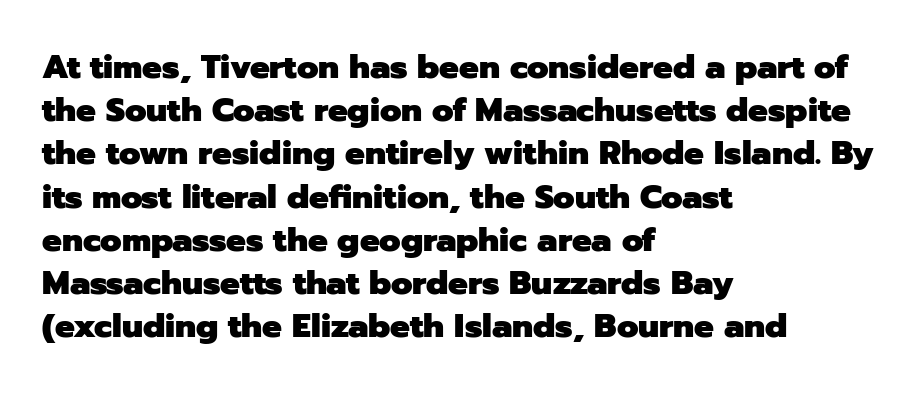
No italicization has been applied; the sample stays upright. Honestly, the letter spacing is just normal — you wouldn't notice it. The rendering uses natural spacing where letterforms have individual widths. These lines are composed in type without serifs. The lines in this sample share a left origin and differ only in where they stop. Type without underlining.
